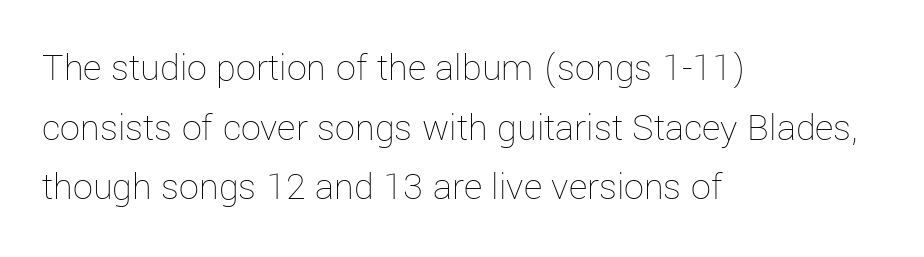
{"italic": "no", "bold": "no", "weight": "thin", "width": "normal", "stroke_contrast": "low", "x_height": "medium", "monospaced": "no", "underline": "no", "align": "left", "line_spacing": "normal", "line_spacing_ratio": 1.49, "letter_spacing": "normal", "letter_spacing_em": 0.0, "glyph_px": 40}
